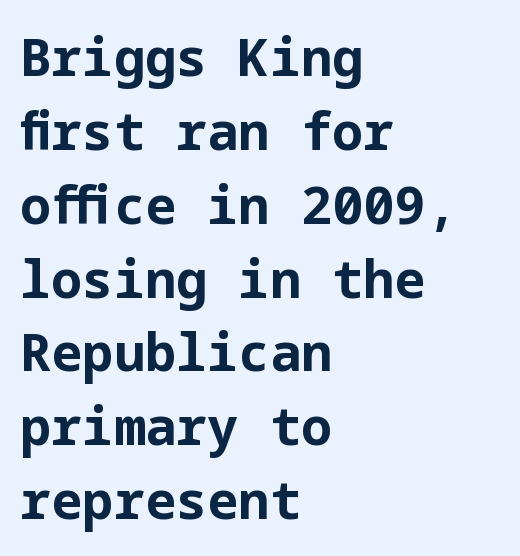
Q: Is the text bold? A: Yes.
Q: Is the text italic (slanted)? A: No, it is upright.
Q: Is the typeface a serif or a sans-serif typeface? A: Sans-serif.
Q: Is the text underlined? A: No.
Q: How is the paragraph aligned? A: Left-aligned.
Q: Is the spacing between letters normal or unusually wide? A: Normal.
Q: Is the spacing between lines tight, normal or loose? A: Normal.
Q: Width (condensed, normal, or wide)? A: Normal.
Q: Stroke contrast? A: Low.
Q: x-height? A: Medium.
